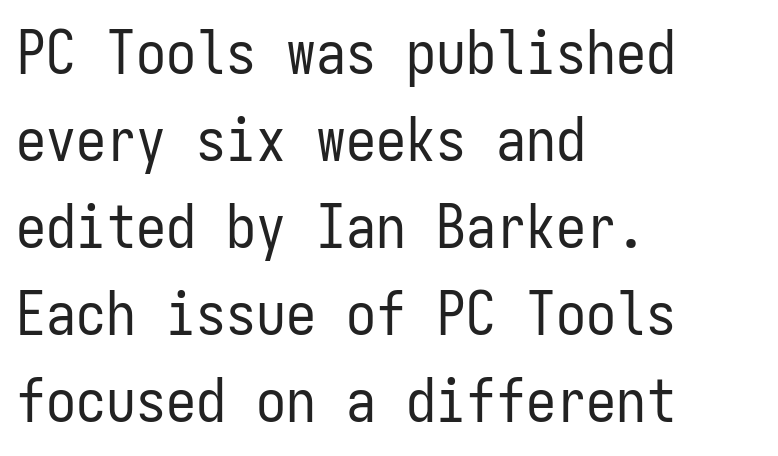
The image shows 60 px regular-weight, condensed sans-serif type, upright, monospaced; set left-aligned, normal line spacing (1.45x), normal letter spacing, not underlined; low stroke contrast and a medium x-height.
